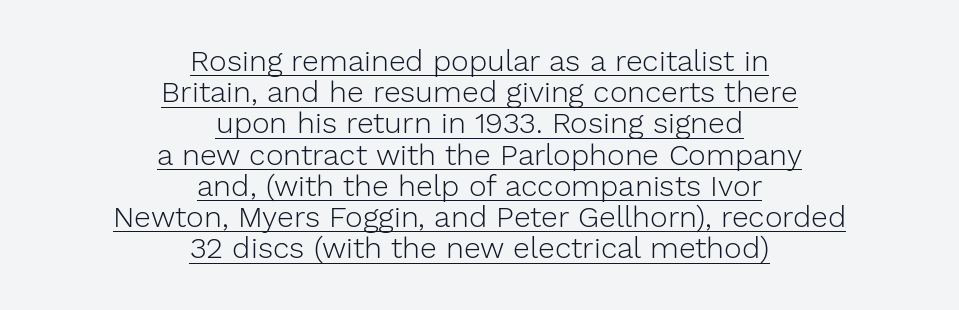
{"serif": "no", "italic": "no", "bold": "no", "weight": "light", "width": "normal", "stroke_contrast": "low", "x_height": "medium", "monospaced": "no", "underline": "yes", "align": "center", "line_spacing": "tight", "line_spacing_ratio": 1.04, "letter_spacing": "normal", "letter_spacing_em": 0.0, "glyph_px": 30}
